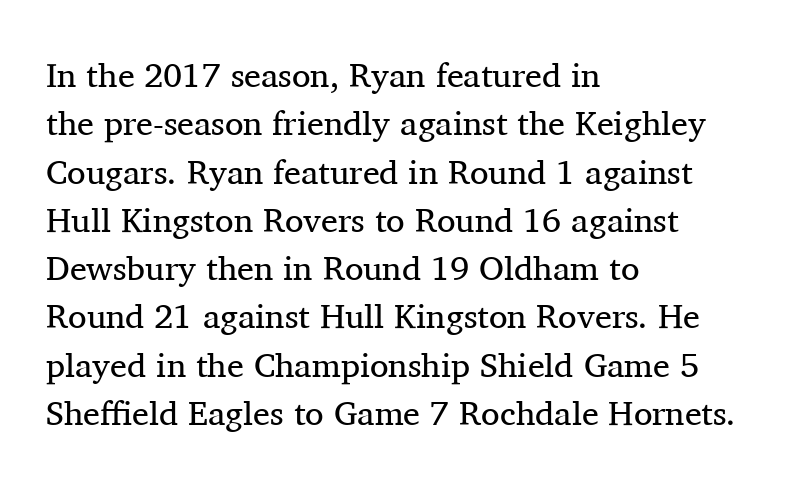
Q: Is the text bold? A: No.
Q: Is the text italic (slanted)? A: No, it is upright.
Q: Is the typeface a serif or a sans-serif typeface? A: Serif.
Q: Is the text underlined? A: No.
Q: How is the paragraph aligned? A: Left-aligned.
Q: Is the spacing between letters normal or unusually wide? A: Normal.
Q: Is the spacing between lines tight, normal or loose? A: Normal.
Q: Width (condensed, normal, or wide)? A: Normal.
Q: Stroke contrast? A: Medium.
Q: x-height? A: Medium.
Q: Monospaced? A: No.
